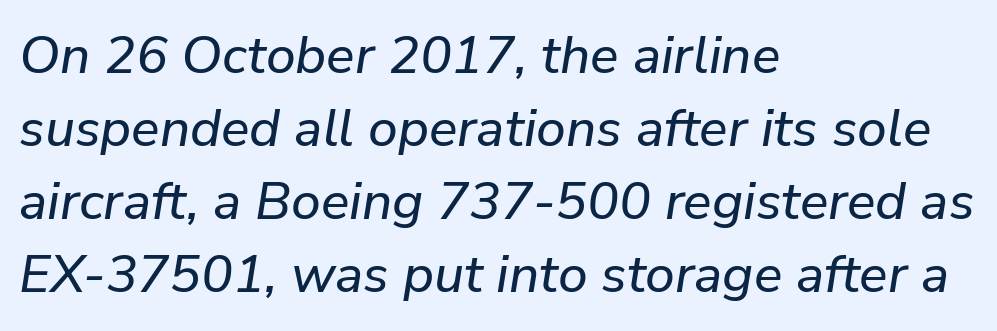
Check under the words: just untouched page. Do the characters align in a grid? No, the font is proportional. Short note: letters normally spaced. The whole block is typeset with a tilt. Reading down the block, your eye returns to a fixed left position each line. Does the leading feel generous? No, just average.
